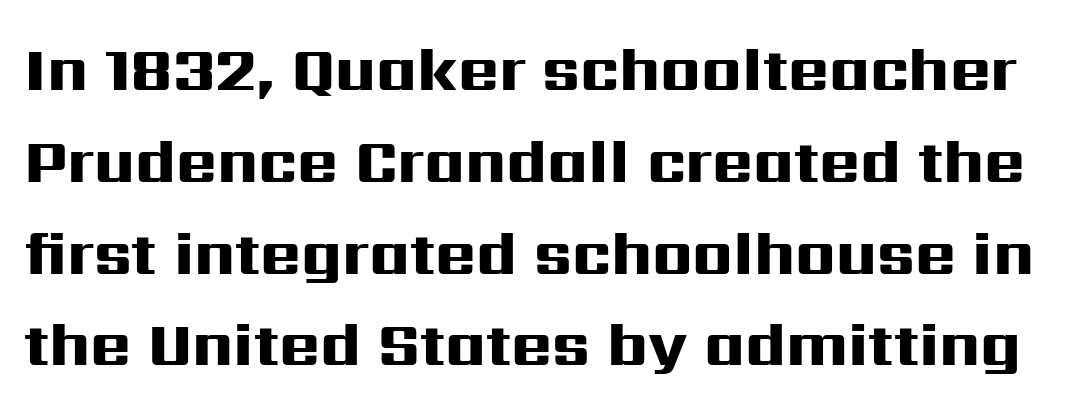
{"serif": "no", "italic": "no", "bold": "yes", "weight": "heavy", "width": "wide", "stroke_contrast": "high", "x_height": "medium", "monospaced": "no", "underline": "no", "line_spacing": "normal", "line_spacing_ratio": 1.48, "letter_spacing": "normal", "letter_spacing_em": 0.0, "glyph_px": 62}
